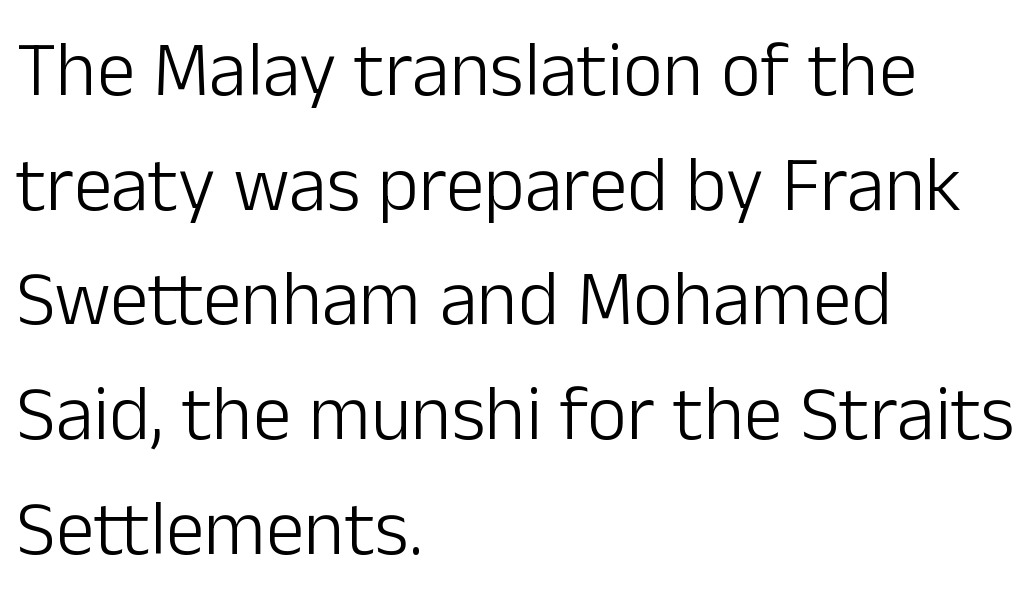
The image shows 77 px light sans-serif type, upright; set left-aligned, normal line spacing (1.49x), normal letter spacing, not underlined; low stroke contrast and a medium x-height.
